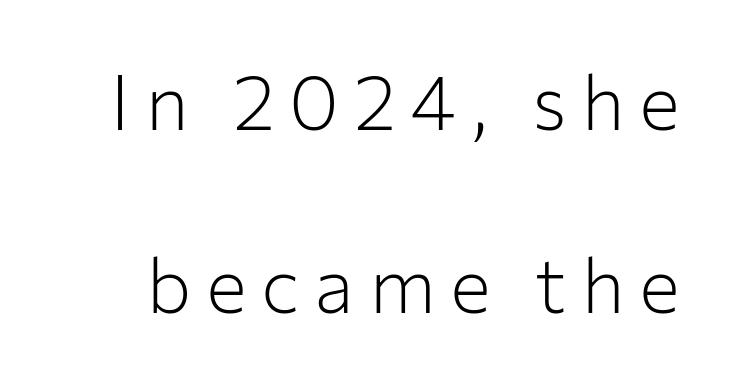
Q: Is the text bold? A: No.
Q: Is the text italic (slanted)? A: No, it is upright.
Q: Is the typeface a serif or a sans-serif typeface? A: Sans-serif.
Q: Is the text underlined? A: No.
Q: Is the spacing between lines tight, normal or loose? A: Loose.
Q: Width (condensed, normal, or wide)? A: Normal.
Q: Stroke contrast? A: Low.
Q: x-height? A: Medium.
Q: Monospaced? A: No.
